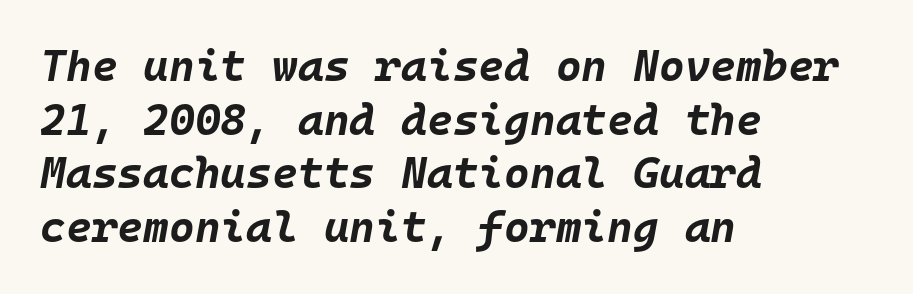
{"italic": "yes", "lean": "right", "slant_degrees": 10, "bold": "yes", "weight": "bold", "width": "normal", "stroke_contrast": "low", "x_height": "large", "monospaced": "yes", "underline": "no", "align": "left", "line_spacing_ratio": 1.22, "letter_spacing": "normal", "letter_spacing_em": 0.0, "glyph_px": 44}
